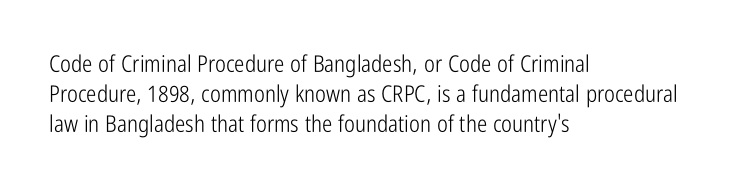
The image shows 23 px text type, upright; set left-aligned, normal line spacing (1.3x), normal letter spacing, not underlined.
